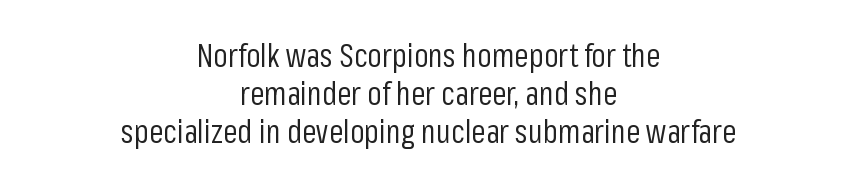
The letters stand upright; this is a roman face. Is the stroke heavy? The answer is a plain regular-or-lighter. Letters rest on an invisible, unmarked baseline. The rendering uses natural spacing where letterforms have individual widths. Students, note that the glyphs here touch the page at normal intervals.
